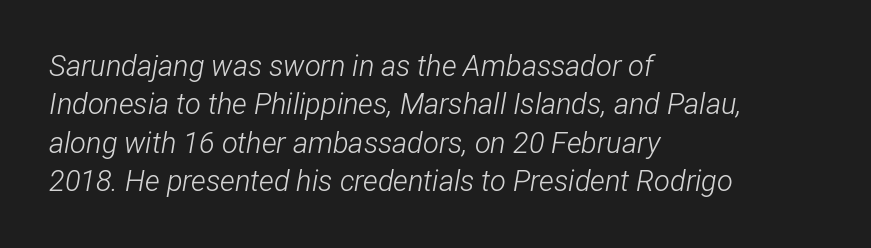
The image shows 29 px light, condensed type, italic (leaning right); set left-aligned, normal line spacing (1.32x), normal letter spacing, not underlined; low stroke contrast and a medium x-height.
